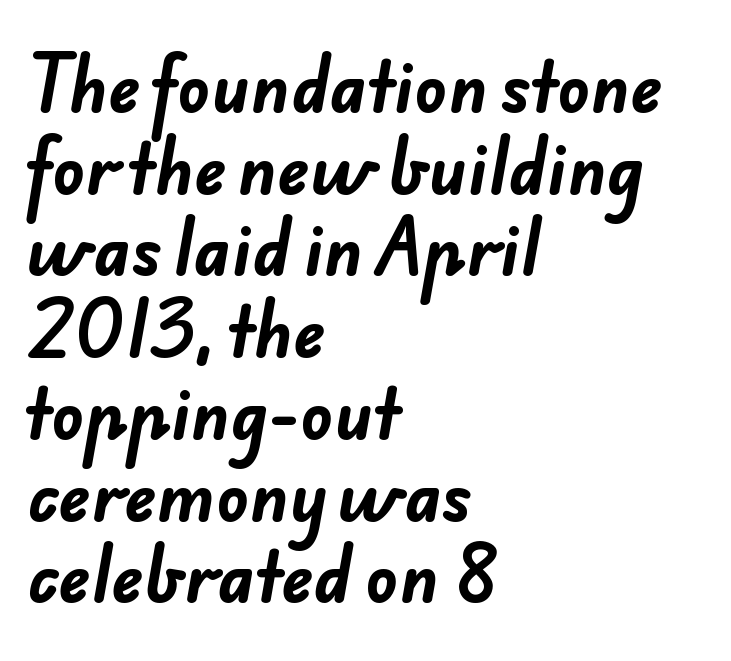
The image shows 67 px bold sans-serif type; set left-aligned, line spacing 1.22x, normal letter spacing, not underlined; low stroke contrast and a small x-height.
